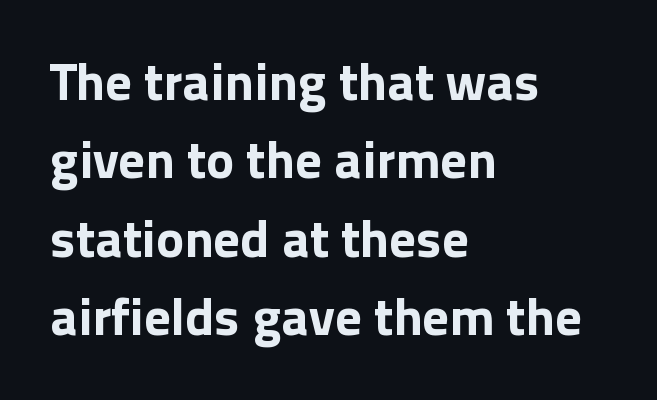
{"serif": "no", "italic": "no", "bold": "yes", "weight": "bold", "width": "normal", "x_height": "medium", "monospaced": "no", "underline": "no", "align": "left", "line_spacing": "normal", "line_spacing_ratio": 1.48, "letter_spacing": "normal", "letter_spacing_em": 0.0, "glyph_px": 53}
